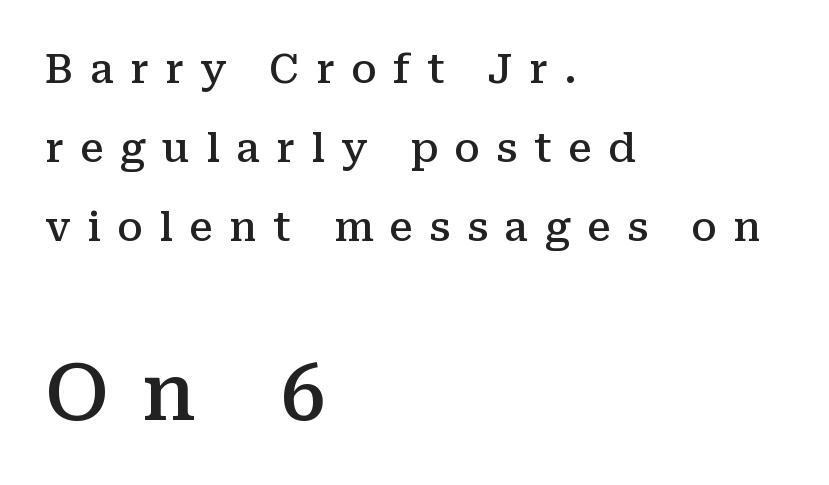
The image shows 79 px semibold serif type, upright; set left-aligned, loose line spacing (1.98x), unusually wide letter spacing (+0.41 em), not underlined; the second (bottom) block is 1.98x larger; medium stroke contrast and a medium x-height.
